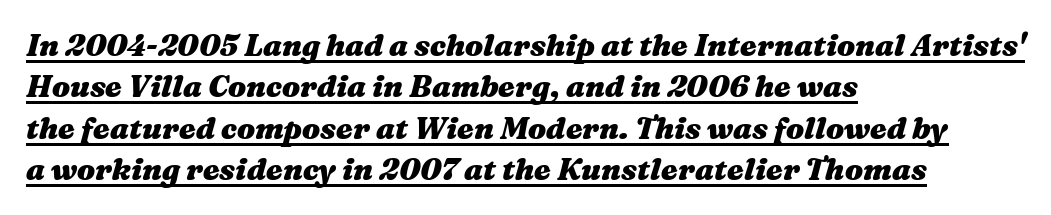
The image shows 30 px heavy, wide type, italic (leaning right); set left-aligned, normal line spacing (1.38x), normal letter spacing, underlined; medium stroke contrast and a medium x-height.
